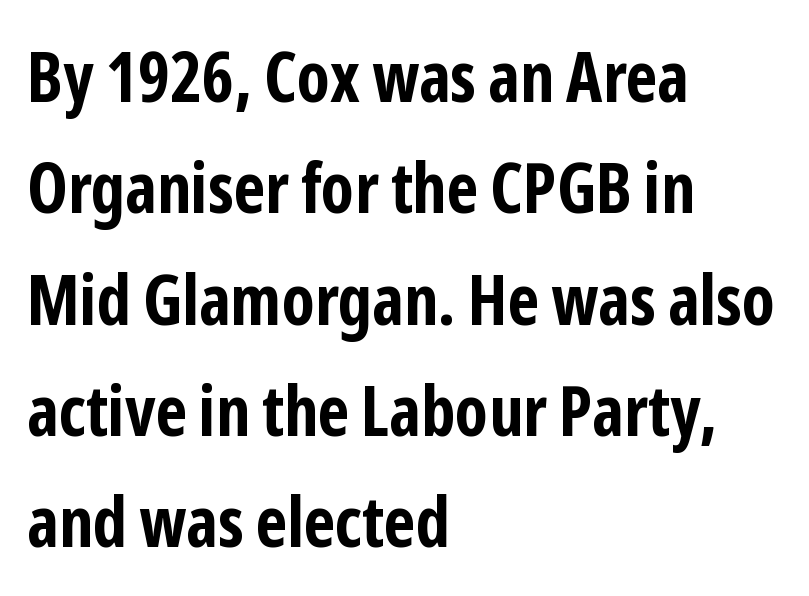
Whoever set this chose a conventional vertical rhythm. Unlike a traditional serif, this face leaves its strokes unadorned. Teacher's note: observe the even left margin — that is flush-left alignment. Has an underline been added? It has not.
